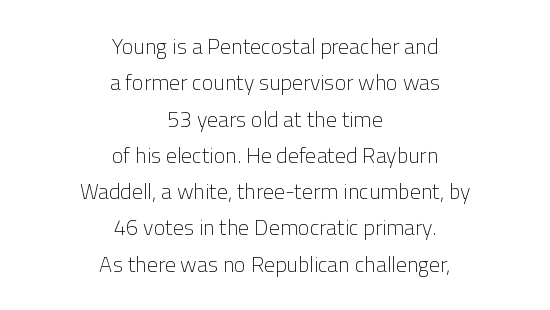
{"italic": "no", "bold": "no", "underline": "no", "align": "center", "line_spacing": "normal", "line_spacing_ratio": 1.65, "letter_spacing": "normal", "letter_spacing_em": 0.0, "glyph_px": 22}
